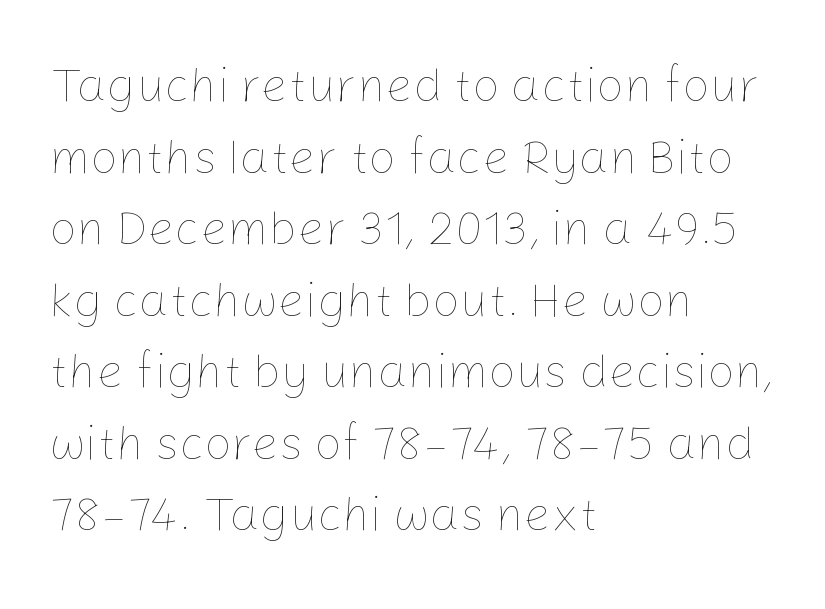
The image shows 48 px thin type, upright; set left-aligned, normal line spacing (1.49x), normal letter spacing, not underlined; low stroke contrast and a medium x-height.
